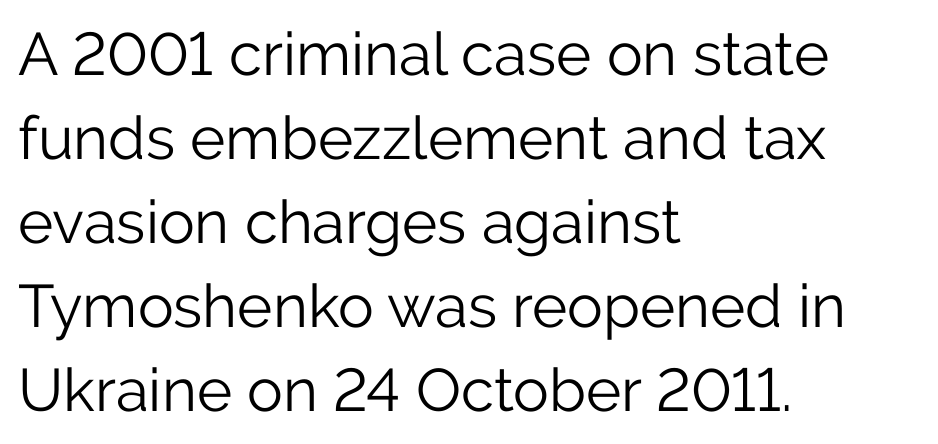
The image shows 60 px light sans-serif type, upright; set left-aligned, normal line spacing (1.4x), normal letter spacing, not underlined; low stroke contrast and a medium x-height.
